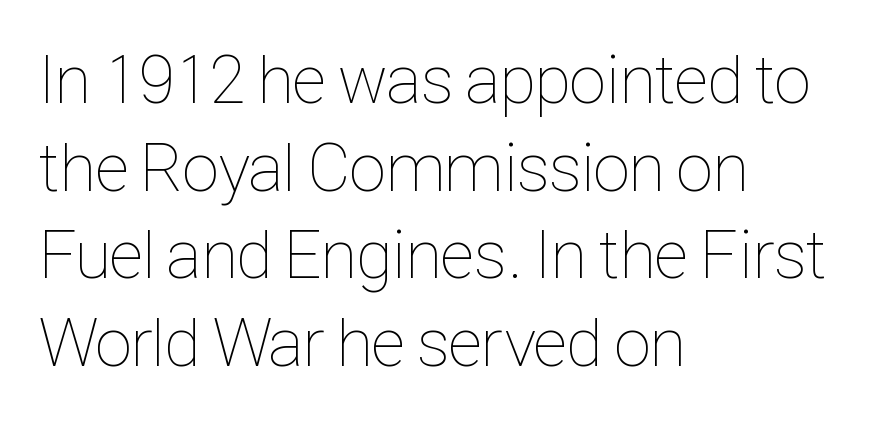
Q: Is the text bold? A: No.
Q: Is the text italic (slanted)? A: No, it is upright.
Q: Is the text underlined? A: No.
Q: How is the paragraph aligned? A: Left-aligned.
Q: Is the spacing between letters normal or unusually wide? A: Normal.
Q: Is the spacing between lines tight, normal or loose? A: Normal.
Q: Width (condensed, normal, or wide)? A: Condensed.
Q: Stroke contrast? A: Low.
Q: x-height? A: Medium.
Q: Monospaced? A: No.
